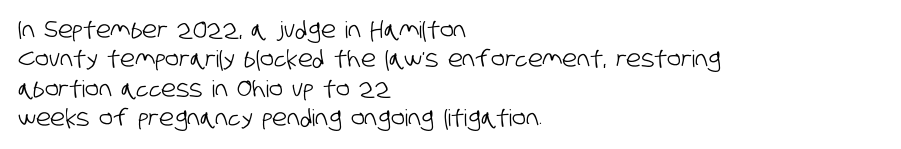
{"underline": "no", "align": "left", "line_spacing": "normal", "line_spacing_ratio": 1.28, "letter_spacing": "normal", "letter_spacing_em": 0.0, "glyph_px": 23}
